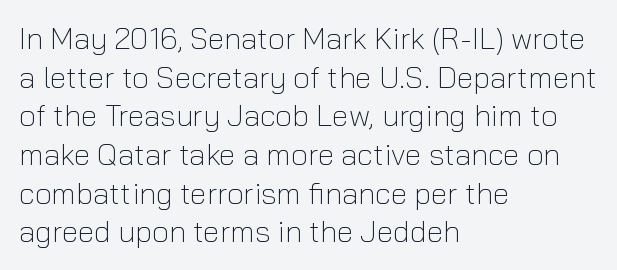
{"serif": "no", "italic": "no", "bold": "no", "weight": "light", "width": "normal", "stroke_contrast": "low", "x_height": "medium", "monospaced": "no", "underline": "no", "align": "left", "line_spacing": "normal", "line_spacing_ratio": 1.29, "letter_spacing": "normal", "letter_spacing_em": 0.0, "glyph_px": 30}
